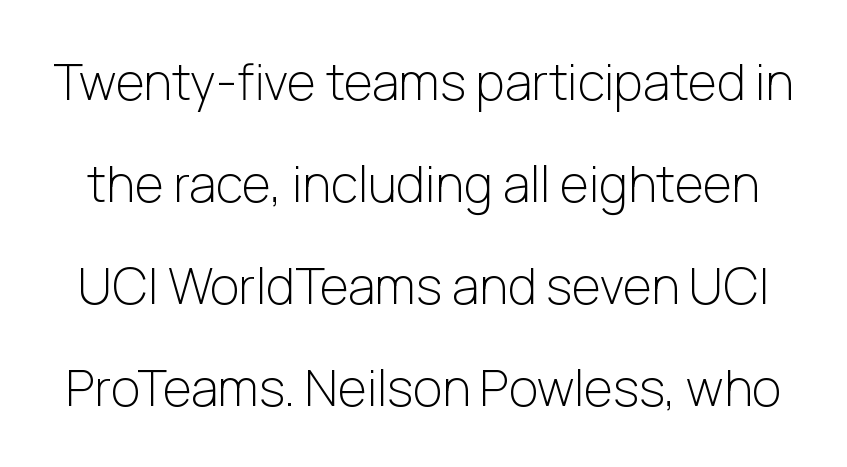
Q: Is the text bold? A: No.
Q: Is the text italic (slanted)? A: No, it is upright.
Q: Is the typeface a serif or a sans-serif typeface? A: Sans-serif.
Q: Is the text underlined? A: No.
Q: Is the spacing between letters normal or unusually wide? A: Normal.
Q: Is the spacing between lines tight, normal or loose? A: Loose.
Q: Width (condensed, normal, or wide)? A: Normal.
Q: Stroke contrast? A: Low.
Q: x-height? A: Medium.
Q: Monospaced? A: No.
